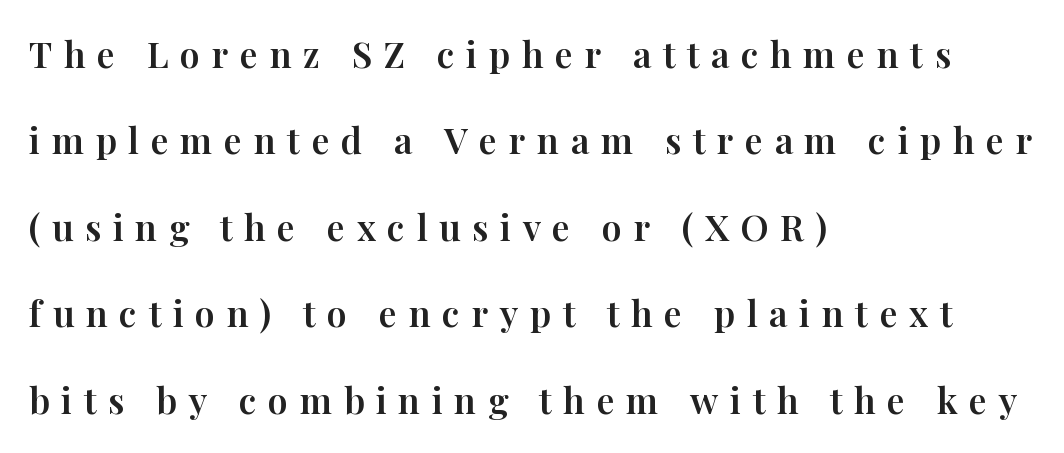
{"serif": "yes", "italic": "no", "width": "normal", "stroke_contrast": "high", "x_height": "medium", "monospaced": "no", "underline": "no", "align": "left", "line_spacing": "loose", "line_spacing_ratio": 2.4, "letter_spacing": "wide", "letter_spacing_em": 0.32, "glyph_px": 36}
